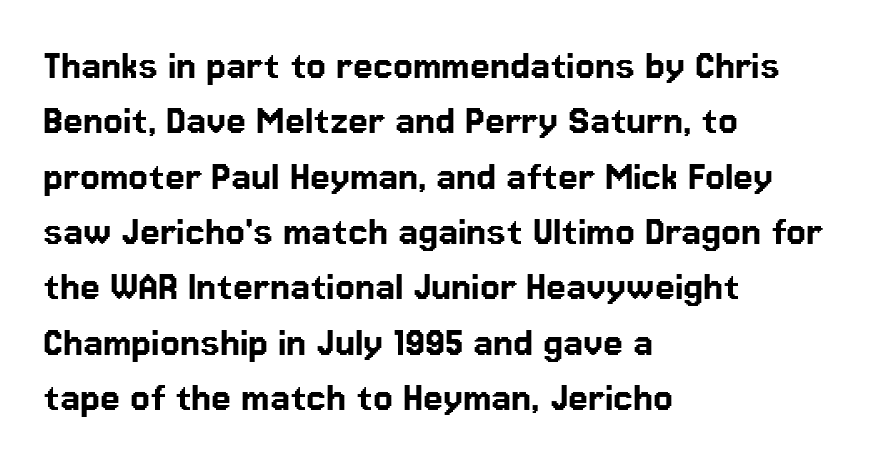
The image shows 45 px sans-serif type, upright; set left-aligned, line spacing 1.23x, normal letter spacing, not underlined; low stroke contrast and a medium x-height.
